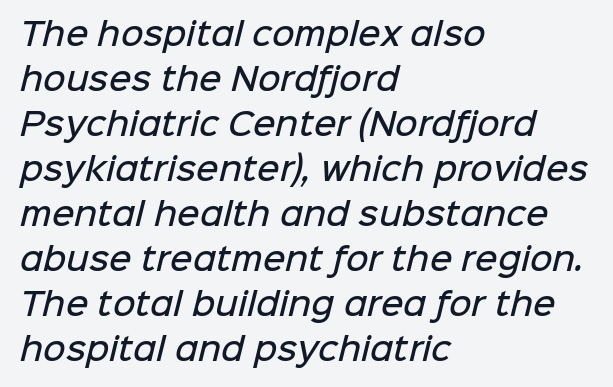
Q: Is the text bold? A: Semi-bold.
Q: Is the typeface a serif or a sans-serif typeface? A: Sans-serif.
Q: Is the text underlined? A: No.
Q: How is the paragraph aligned? A: Left-aligned.
Q: Is the spacing between letters normal or unusually wide? A: Normal.
Q: Is the spacing between lines tight, normal or loose? A: Normal.
Q: Width (condensed, normal, or wide)? A: Normal.
Q: Stroke contrast? A: Low.
Q: x-height? A: Medium.
Q: Monospaced? A: No.
